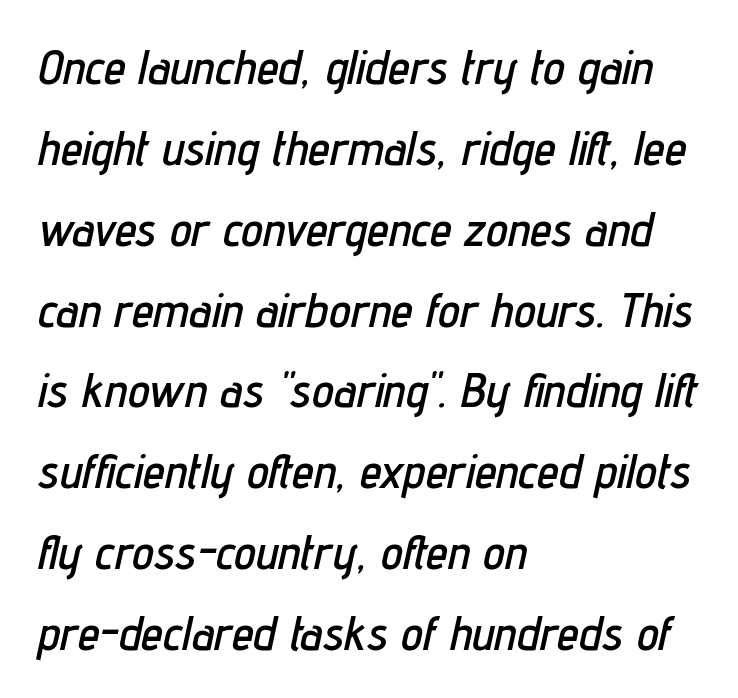
The image shows 49 px condensed type, italic (leaning right); set left-aligned, normal line spacing (1.65x), normal letter spacing, not underlined; low stroke contrast and a medium x-height.
